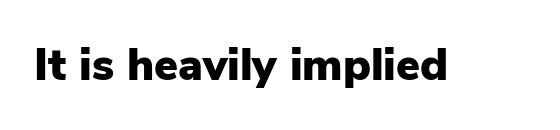
Q: Is the text bold? A: Yes.
Q: Is the text italic (slanted)? A: No, it is upright.
Q: Is the typeface a serif or a sans-serif typeface? A: Sans-serif.
Q: Is the text underlined? A: No.
Q: Is the spacing between letters normal or unusually wide? A: Normal.
Q: Width (condensed, normal, or wide)? A: Normal.
Q: Stroke contrast? A: Low.
Q: x-height? A: Medium.
Q: Monospaced? A: No.
